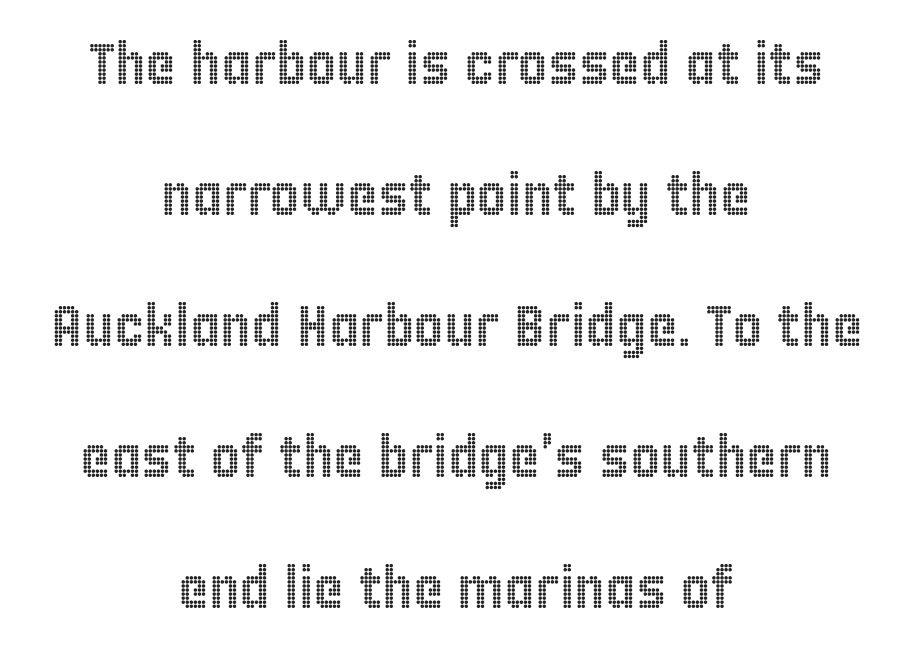
Q: Is the text italic (slanted)? A: No, it is upright.
Q: Is the text underlined? A: No.
Q: How is the paragraph aligned? A: Centered.
Q: Is the spacing between letters normal or unusually wide? A: Normal.
Q: Is the spacing between lines tight, normal or loose? A: Loose.
Q: Width (condensed, normal, or wide)? A: Condensed.
Q: x-height? A: Large.
Q: Monospaced? A: No.
